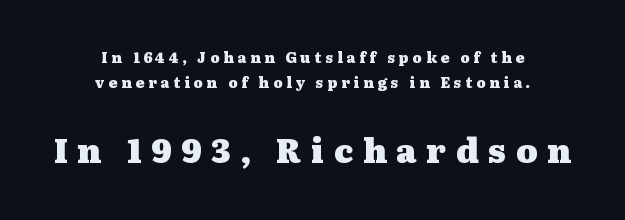
Q: Is the text bold? A: Yes.
Q: Is the text italic (slanted)? A: No, it is upright.
Q: Is the typeface a serif or a sans-serif typeface? A: Serif.
Q: Is the text underlined? A: No.
Q: How is the paragraph aligned? A: Centered.
Q: Is the spacing between letters normal or unusually wide? A: Unusually wide.
Q: Which block of text is set in a larger size, the first (top) or the second (bottom)? A: The second (bottom) one.
Q: Width (condensed, normal, or wide)? A: Wide.
Q: Stroke contrast? A: Medium.
Q: x-height? A: Medium.
Q: Monospaced? A: No.
